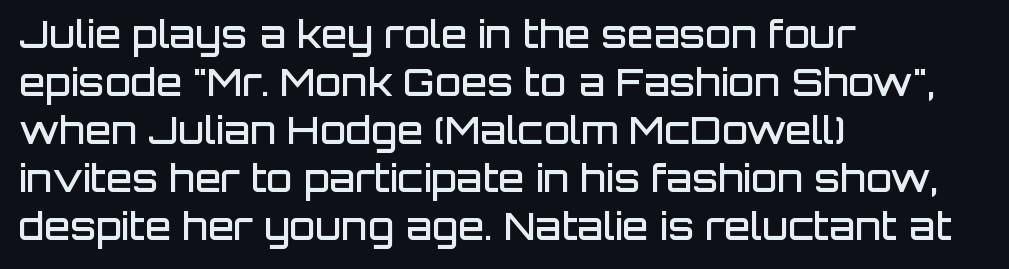
The image shows 38 px semibold sans-serif type, upright; set left-aligned, normal line spacing (1.26x), normal letter spacing, not underlined; low stroke contrast and a large x-height.
